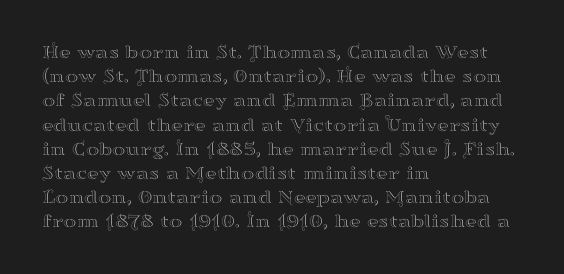
If you drew a line through each stem, it would be perfectly vertical. The line texture is even and compact thanks to regular tracking. Which margin do the lines hug? The left one — the right edge is uneven. Letters rest on an invisible, unmarked baseline.
